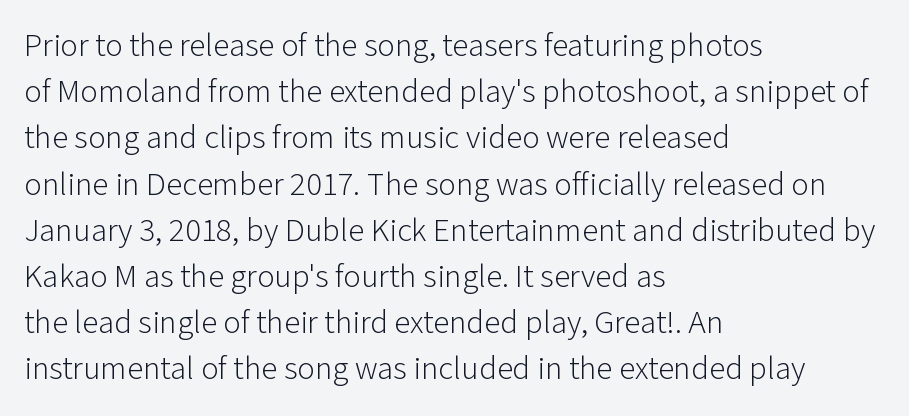
{"serif": "no", "italic": "no", "bold": "no", "weight": "light", "width": "normal", "stroke_contrast": "low", "x_height": "medium", "monospaced": "no", "underline": "no", "align": "left", "line_spacing": "normal", "line_spacing_ratio": 1.4, "letter_spacing": "normal", "letter_spacing_em": 0.0, "glyph_px": 33}
